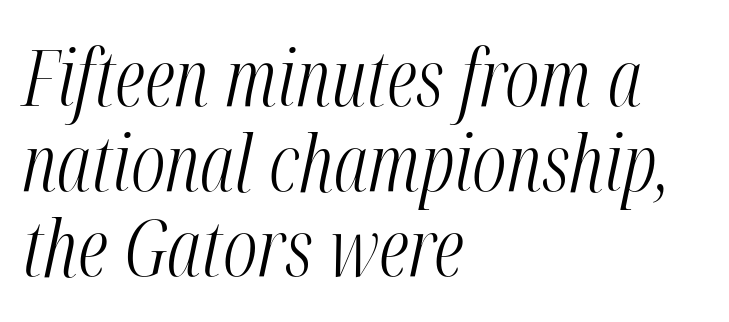
The image shows 78 px light, condensed type, italic (leaning right); set left-aligned, tight line spacing (1.09x), normal letter spacing, not underlined; medium stroke contrast and a medium x-height.
